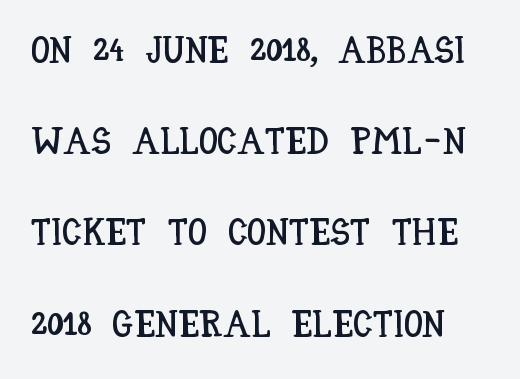
The image shows 38 px condensed type, upright; set loose line spacing (2.4x), normal letter spacing, not underlined; low stroke contrast and a large x-height.
